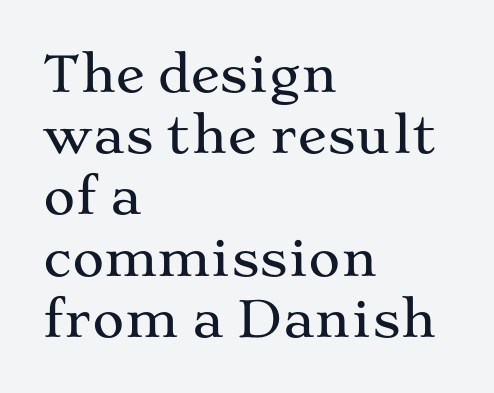
Q: Is the text italic (slanted)? A: No, it is upright.
Q: Is the typeface a serif or a sans-serif typeface? A: Serif.
Q: Is the text underlined? A: No.
Q: How is the paragraph aligned? A: Left-aligned.
Q: Is the spacing between letters normal or unusually wide? A: Normal.
Q: Is the spacing between lines tight, normal or loose? A: Normal.
Q: Width (condensed, normal, or wide)? A: Wide.
Q: Stroke contrast? A: Medium.
Q: x-height? A: Medium.
Q: Monospaced? A: No.
